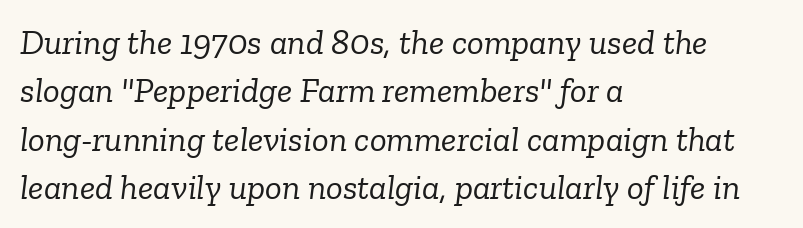
The image shows 35 px light serif type, italic (leaning right); set left-aligned, normal line spacing (1.38x), normal letter spacing, not underlined; low stroke contrast and a medium x-height.
